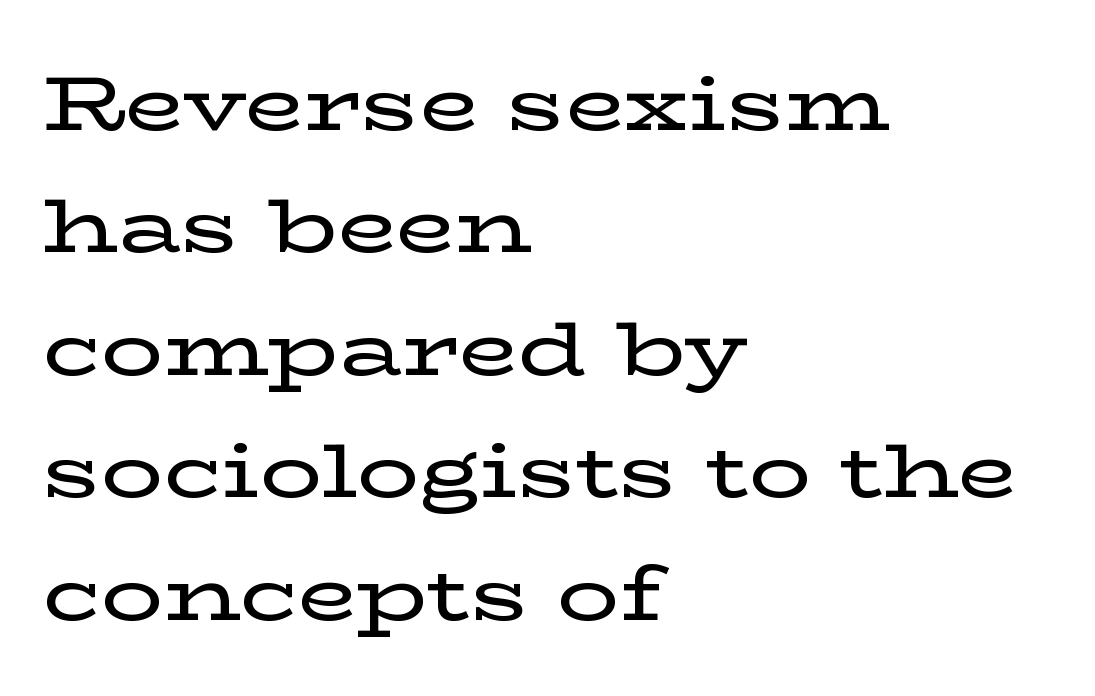
Whoever set this chose a conventional vertical rhythm. This rendering features lettering with no underline. Do the characters align in a grid? No, the font is proportional. Posture: upright roman.
